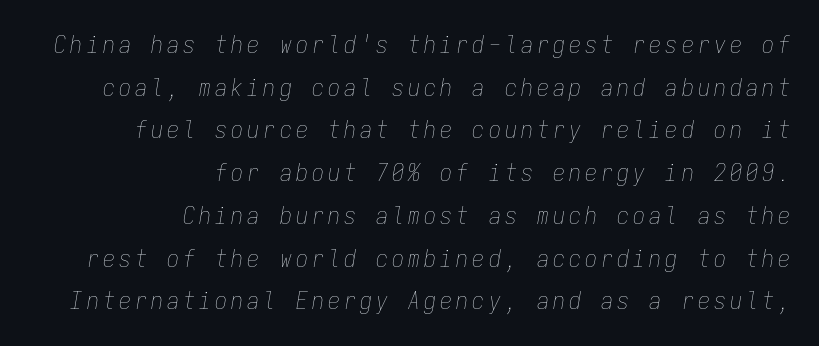
{"italic": "yes", "lean": "right", "slant_degrees": 9, "bold": "no", "underline": "no", "align": "right", "line_spacing_ratio": 1.78, "glyph_px": 24}
